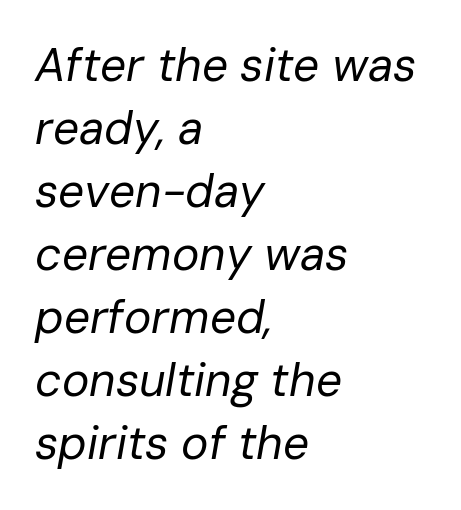
Q: Is the text bold? A: No.
Q: Is the text italic (slanted)? A: Yes, it leans right by about 10 degrees.
Q: Is the text underlined? A: No.
Q: How is the paragraph aligned? A: Left-aligned.
Q: Is the spacing between letters normal or unusually wide? A: Normal.
Q: Is the spacing between lines tight, normal or loose? A: Normal.
Q: Width (condensed, normal, or wide)? A: Normal.
Q: Stroke contrast? A: Low.
Q: x-height? A: Medium.
Q: Monospaced? A: No.
